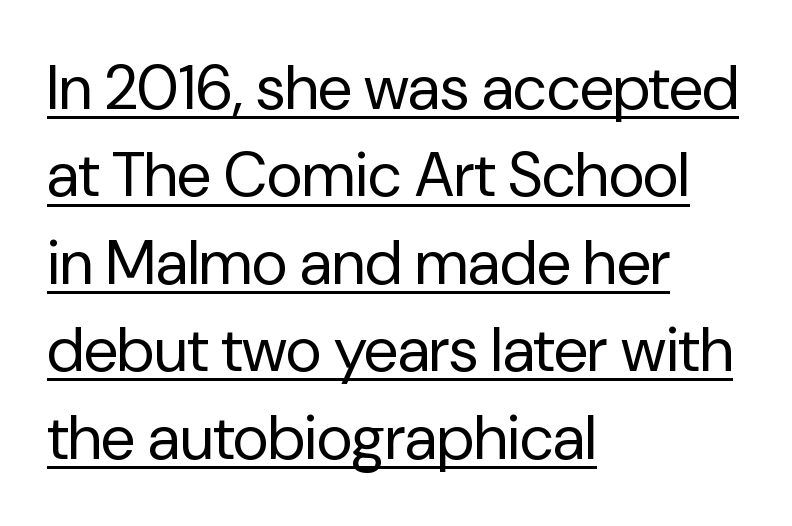
Note the varied advance widths — an 'i' is clearly narrower than an 'm'. This rendering uses left alignment, leaving the right contour irregular. Does extra space separate the letters? No, they use regular spacing. No heavy texture on the line: the type isn't bold.
